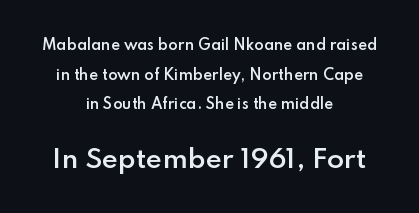
Q: Is the text bold? A: Semi-bold.
Q: Is the text italic (slanted)? A: No, it is upright.
Q: Is the text underlined? A: No.
Q: How is the paragraph aligned? A: Centered.
Q: Is the spacing between letters normal or unusually wide? A: Normal.
Q: Is the spacing between lines tight, normal or loose? A: Loose.
Q: Which block of text is set in a larger size, the first (top) or the second (bottom)? A: The second (bottom) one.
